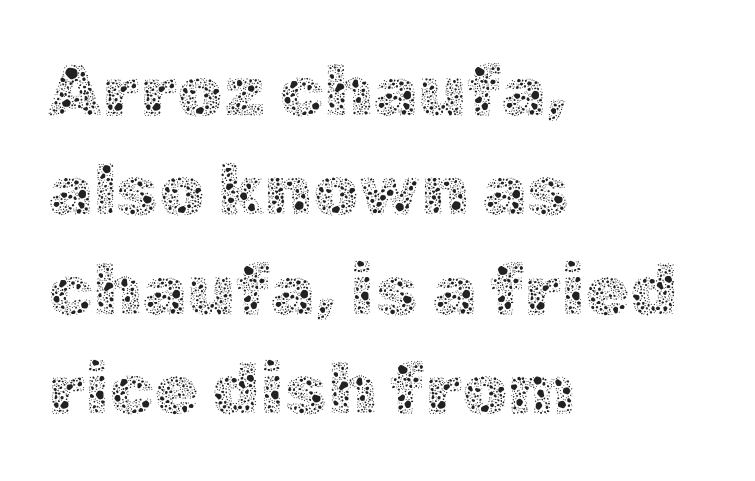
The image shows 72 px thin type, upright; set left-aligned, normal line spacing (1.38x), normal letter spacing, not underlined; a medium x-height.
